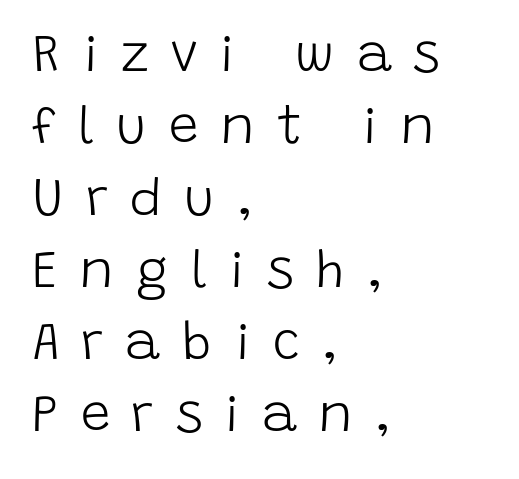
The image shows 53 px light sans-serif type, upright; set left-aligned, normal line spacing (1.36x), unusually wide letter spacing (+0.41 em), not underlined; low stroke contrast and a large x-height.
